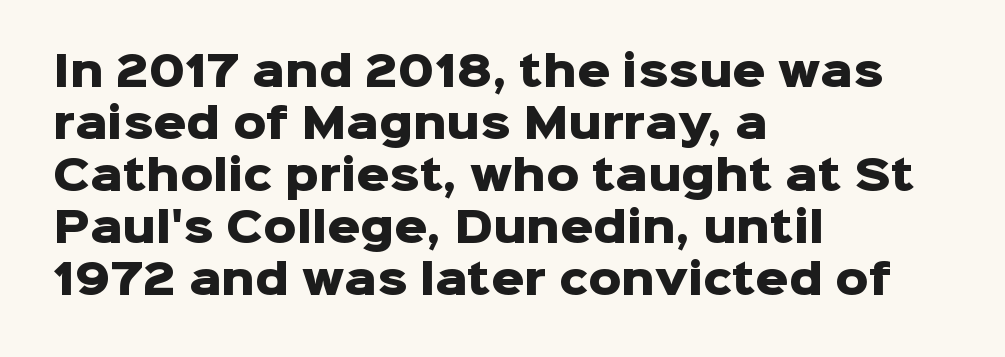
{"serif": "no", "italic": "no", "bold": "yes", "weight": "heavy", "width": "normal", "stroke_contrast": "low", "x_height": "medium", "monospaced": "no", "underline": "no", "align": "left", "line_spacing": "normal", "line_spacing_ratio": 1.27, "letter_spacing": "normal", "letter_spacing_em": 0.0, "glyph_px": 41}
